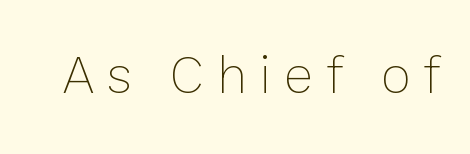
The image shows 55 px thin type, upright; set unusually wide letter spacing (+0.23 em), not underlined; low stroke contrast and a medium x-height.
